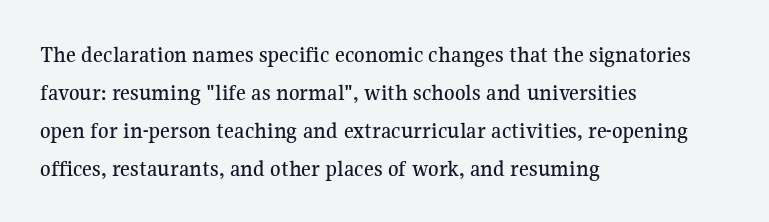
The image shows 24 px text type, upright; set left-aligned, normal line spacing (1.58x), normal letter spacing, not underlined.
